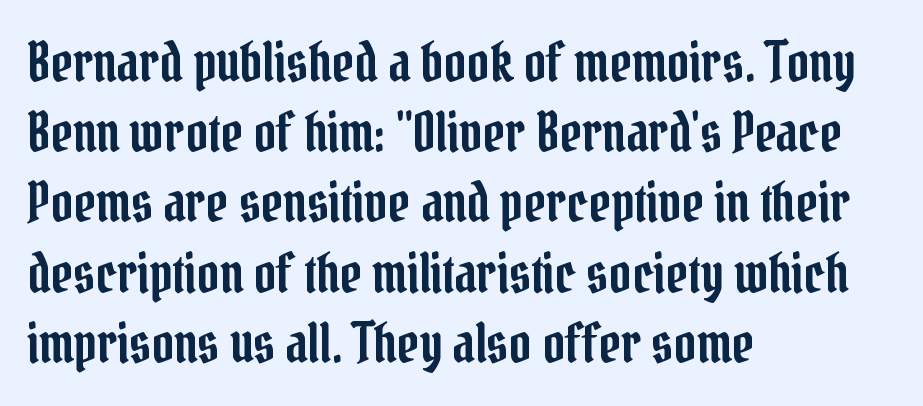
{"serif": "yes", "italic": "no", "width": "condensed", "stroke_contrast": "low", "x_height": "medium", "monospaced": "no", "underline": "no", "align": "left", "line_spacing": "normal", "line_spacing_ratio": 1.3, "letter_spacing": "normal", "letter_spacing_em": 0.0, "glyph_px": 54}
